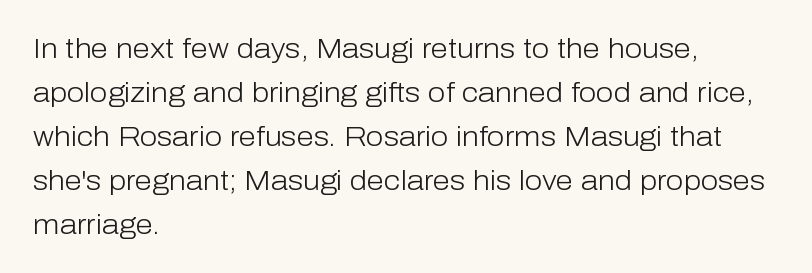
{"serif": "no", "italic": "no", "bold": "no", "weight": "light", "width": "normal", "stroke_contrast": "low", "x_height": "medium", "monospaced": "no", "underline": "no", "align": "left", "line_spacing": "normal", "line_spacing_ratio": 1.57, "letter_spacing": "normal", "letter_spacing_em": 0.0, "glyph_px": 28}
